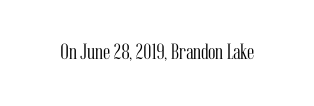
The space directly below the letters is spotless. Quick note: not italic, upright. The line texture is even and compact thanks to regular tracking. These glyphs show unthickened strokes, regular width or finer.
